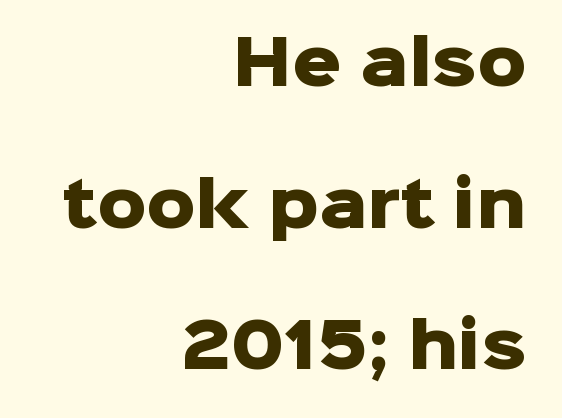
Q: Is the text bold? A: Yes.
Q: Is the text italic (slanted)? A: No, it is upright.
Q: Is the typeface a serif or a sans-serif typeface? A: Sans-serif.
Q: Is the text underlined? A: No.
Q: How is the paragraph aligned? A: Right-aligned.
Q: Is the spacing between letters normal or unusually wide? A: Normal.
Q: Is the spacing between lines tight, normal or loose? A: Loose.
Q: Width (condensed, normal, or wide)? A: Normal.
Q: Stroke contrast? A: Low.
Q: x-height? A: Medium.
Q: Monospaced? A: No.
